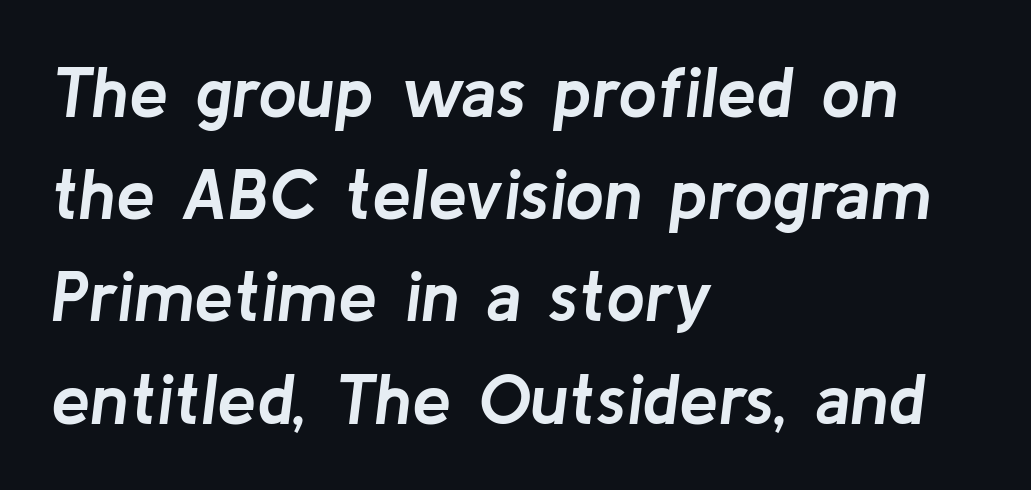
Q: Is the text bold? A: Yes.
Q: Is the text italic (slanted)? A: Yes, it leans right by about 8 degrees.
Q: Is the text underlined? A: No.
Q: How is the paragraph aligned? A: Left-aligned.
Q: Is the spacing between letters normal or unusually wide? A: Normal.
Q: Is the spacing between lines tight, normal or loose? A: Normal.
Q: Width (condensed, normal, or wide)? A: Normal.
Q: Stroke contrast? A: Low.
Q: x-height? A: Medium.
Q: Monospaced? A: No.
